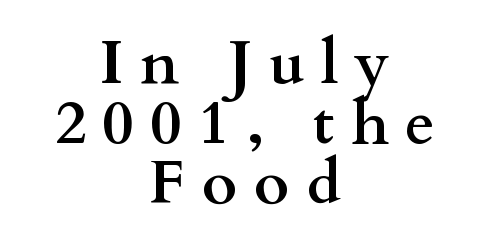
Has an underline been added? It has not. Designer's note — italics off, roman on. Tracking here is generous; glyphs stand well apart from one another. Each letter keeps its own natural width here, so spacing adapts to shape. Every letter is thick-stroked: bold, no question.
